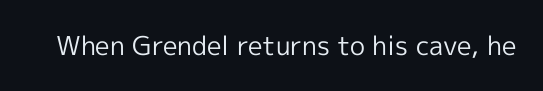
The image shows 26 px text type, upright; set normal letter spacing, not underlined.
